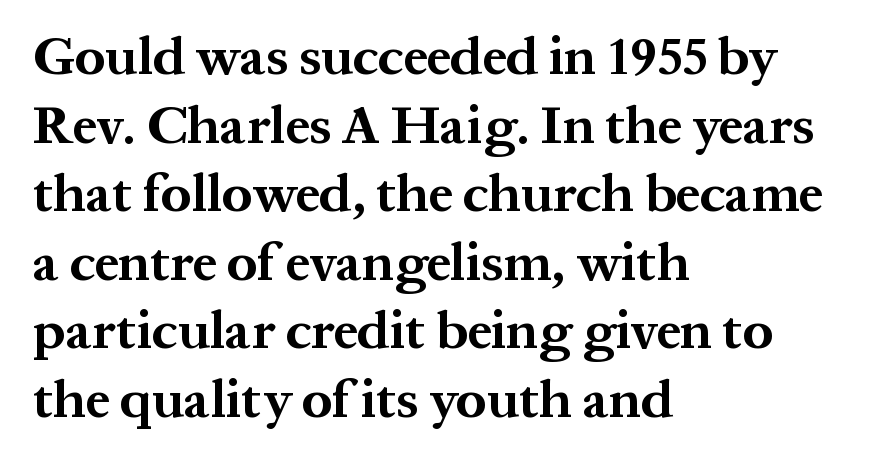
Leftover space on each line is placed entirely after the last word. The face used here is rendered with its standard letterfit. Bold? Absolutely — the strokes are thick and heavy. Every stem runs plumb, perpendicular to the baseline. Is there much room between lines? A standard amount, neither cramped nor airy. Only glyphs here, with clear space below each row.
